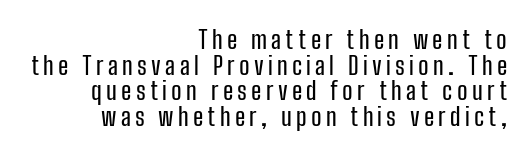
Q: Is the text italic (slanted)? A: No, it is upright.
Q: Is the text underlined? A: No.
Q: How is the paragraph aligned? A: Right-aligned.
Q: Is the spacing between lines tight, normal or loose? A: Tight.
